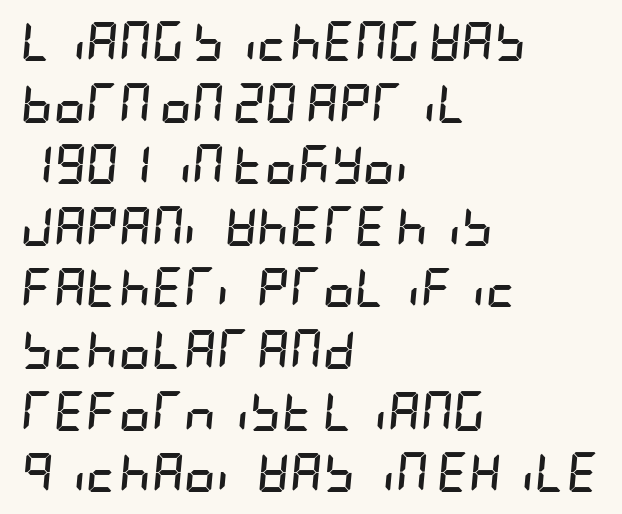
The image shows 40 px semibold, condensed type, italic (leaning right); set left-aligned, normal line spacing (1.54x), normal letter spacing, not underlined; low stroke contrast and a large x-height.
